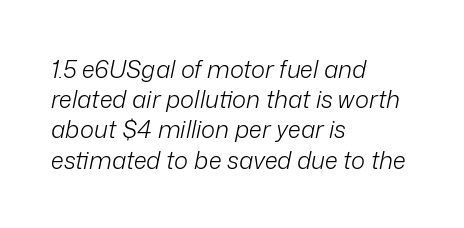
Q: Is the text bold? A: No.
Q: Is the text italic (slanted)? A: Yes, it leans right by about 12 degrees.
Q: Is the text underlined? A: No.
Q: How is the paragraph aligned? A: Left-aligned.
Q: Is the spacing between letters normal or unusually wide? A: Normal.
Q: Is the spacing between lines tight, normal or loose? A: Normal.
